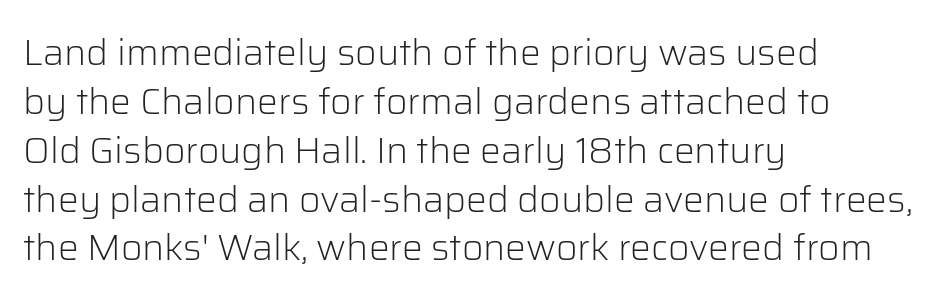
Each letter keeps its own natural width here, so spacing adapts to shape. Tracking here is standard; glyphs follow each other at the usual distance. Is the stroke heavy? The answer is a plain regular-or-lighter. Notice how the passage keeps a crisp vertical edge on the left only. How would I describe the line gaps? Plain and ordinary. Nope, no serifs anywhere on these letters.
